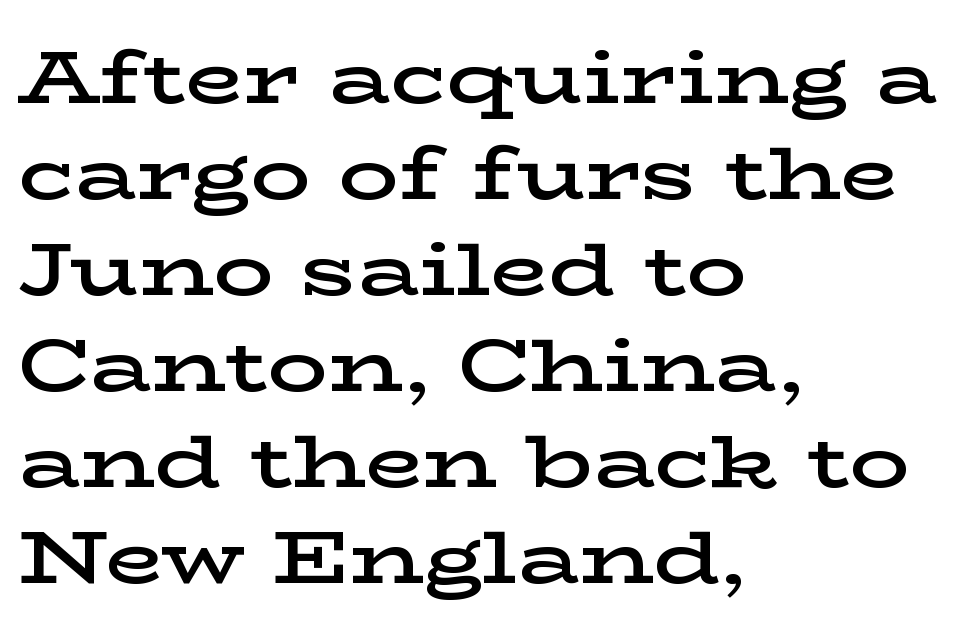
Q: Is the text bold? A: Semi-bold.
Q: Is the text italic (slanted)? A: No, it is upright.
Q: Is the typeface a serif or a sans-serif typeface? A: Serif.
Q: Is the text underlined? A: No.
Q: How is the paragraph aligned? A: Left-aligned.
Q: Is the spacing between letters normal or unusually wide? A: Normal.
Q: Is the spacing between lines tight, normal or loose? A: Normal.
Q: Width (condensed, normal, or wide)? A: Wide.
Q: Stroke contrast? A: Low.
Q: x-height? A: Medium.
Q: Monospaced? A: No.
